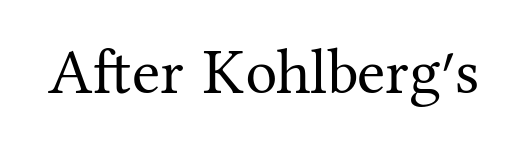
Q: Is the text bold? A: No.
Q: Is the text italic (slanted)? A: No, it is upright.
Q: Is the typeface a serif or a sans-serif typeface? A: Serif.
Q: Is the text underlined? A: No.
Q: Is the spacing between letters normal or unusually wide? A: Normal.
Q: Width (condensed, normal, or wide)? A: Normal.
Q: Stroke contrast? A: Medium.
Q: x-height? A: Medium.
Q: Monospaced? A: No.
